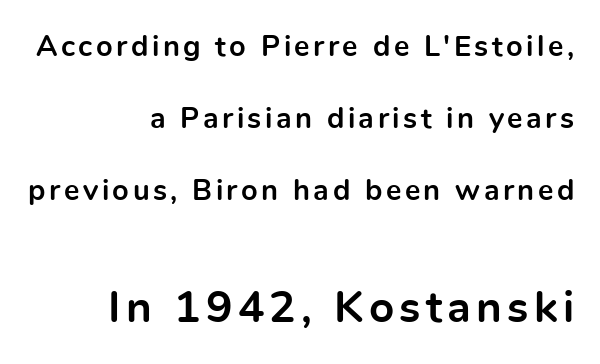
{"serif": "no", "italic": "no", "bold": "yes", "weight": "bold", "width": "normal", "x_height": "medium", "monospaced": "no", "underline": "no", "align": "right", "line_spacing": "loose", "line_spacing_ratio": 2.48, "larger_block": "second", "size_ratio": 1.52, "glyph_px": 44}
